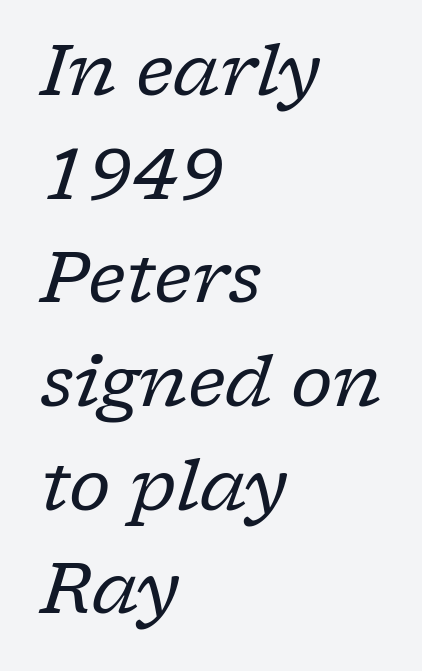
Look at the tracking — it's just the regular setting, nothing added. The lettering tilts uniformly, giving the passage an italic look. The typesetting does not lean heavy: it is not bold. The rendering uses a moderate line-height, typical for paragraphs. The lines in this sample share a left origin and differ only in where they stop.
